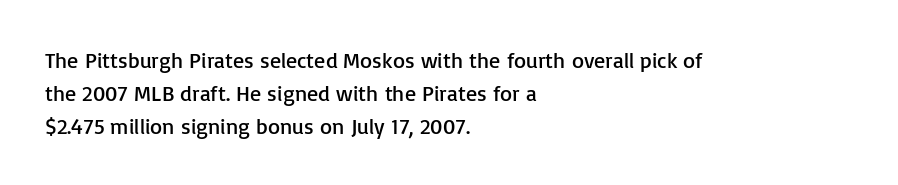
In terms of leading, this rendering sits right in the middle. Quick note: not italic, upright. Stems here are at most as thick as an everyday book face. Letter spacing: default.
